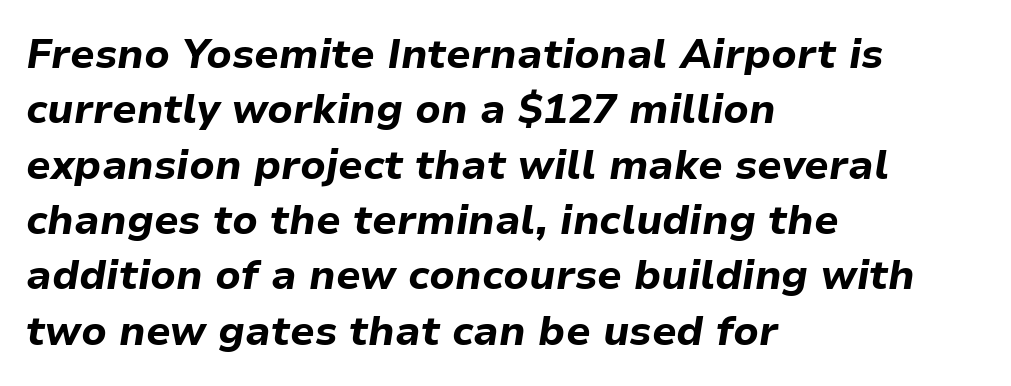
Q: Is the text bold? A: Yes.
Q: Is the text italic (slanted)? A: Yes, it leans right by about 9 degrees.
Q: Is the text underlined? A: No.
Q: How is the paragraph aligned? A: Left-aligned.
Q: Is the spacing between letters normal or unusually wide? A: Normal.
Q: Is the spacing between lines tight, normal or loose? A: Normal.
Q: Width (condensed, normal, or wide)? A: Normal.
Q: Stroke contrast? A: Low.
Q: x-height? A: Medium.
Q: Monospaced? A: No.
